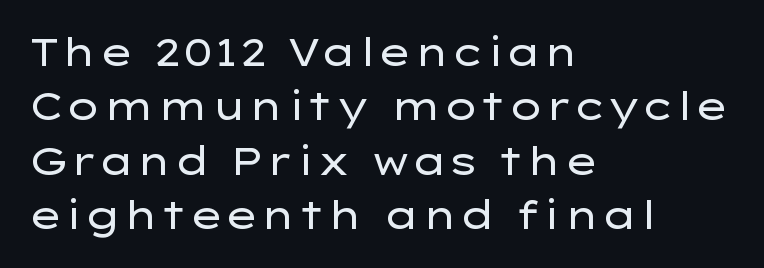
Q: Is the text bold? A: No.
Q: Is the text italic (slanted)? A: No, it is upright.
Q: Is the typeface a serif or a sans-serif typeface? A: Sans-serif.
Q: Is the text underlined? A: No.
Q: How is the paragraph aligned? A: Left-aligned.
Q: Is the spacing between letters normal or unusually wide? A: Normal.
Q: Is the spacing between lines tight, normal or loose? A: Normal.
Q: Width (condensed, normal, or wide)? A: Wide.
Q: Stroke contrast? A: Low.
Q: x-height? A: Medium.
Q: Monospaced? A: No.
